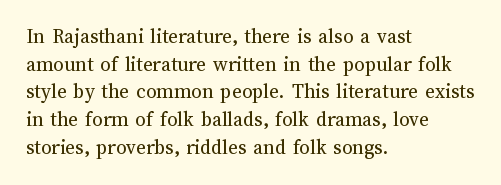
Q: Is the text bold? A: No.
Q: Is the text italic (slanted)? A: No, it is upright.
Q: Is the text underlined? A: No.
Q: How is the paragraph aligned? A: Left-aligned.
Q: Is the spacing between letters normal or unusually wide? A: Normal.
Q: Is the spacing between lines tight, normal or loose? A: Normal.
